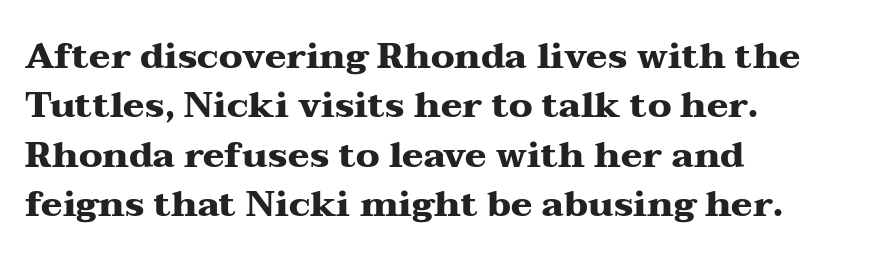
{"serif": "yes", "italic": "no", "bold": "yes", "weight": "heavy", "width": "wide", "stroke_contrast": "medium", "x_height": "medium", "monospaced": "no", "underline": "no", "align": "left", "line_spacing": "normal", "line_spacing_ratio": 1.37, "letter_spacing": "normal", "letter_spacing_em": 0.0, "glyph_px": 36}
